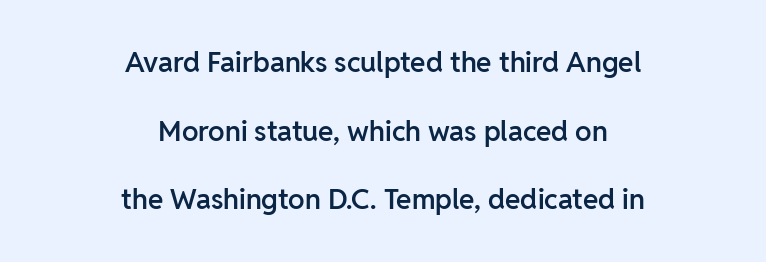
Any mark beneath the type? The region is blank. Inter-character spacing is left at the font's built-in metrics. Students, this is semibold: more ink than regular, less than bold. Notice how the stems are strictly vertical — no italics here.
